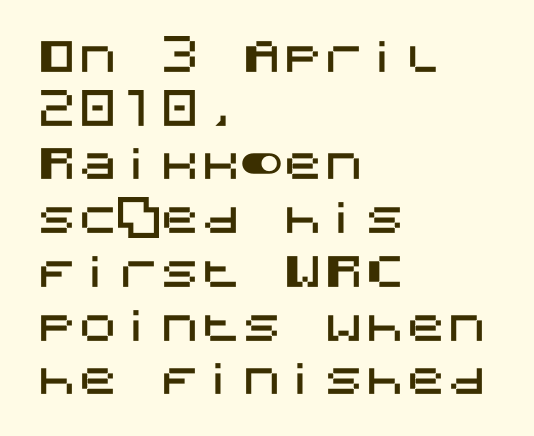
The image shows 41 px sans-serif type, upright; set left-aligned, normal line spacing (1.31x), normal letter spacing, not underlined; medium stroke contrast and a large x-height.
